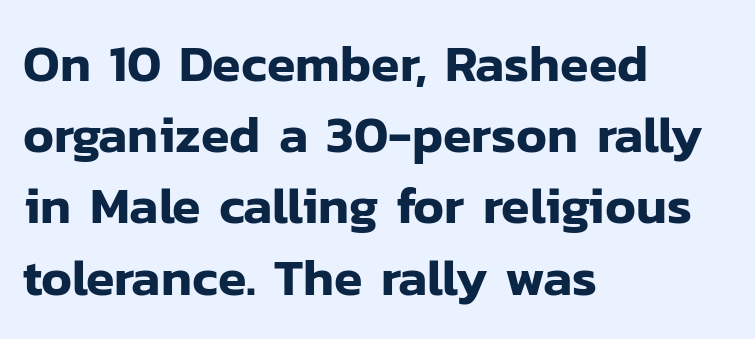
{"serif": "no", "italic": "no", "width": "normal", "stroke_contrast": "low", "x_height": "medium", "monospaced": "no", "underline": "no", "align": "left", "line_spacing": "normal", "line_spacing_ratio": 1.37, "letter_spacing": "normal", "letter_spacing_em": 0.0, "glyph_px": 52}
